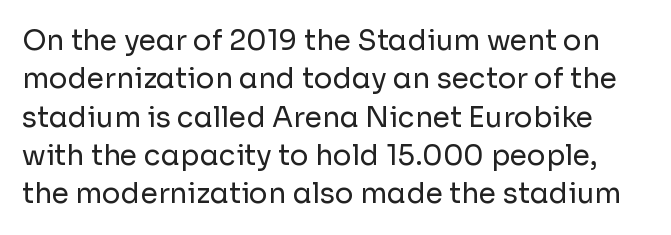
Ink coverage per letter is moderate at most. Italic: no, the glyphs are upright roman. The rendering shows plain stroke endings on the letterforms — a sans-serif design. Think of a printed novel: that variable character pitch is what you see here. Underlining? Definitely not there.
